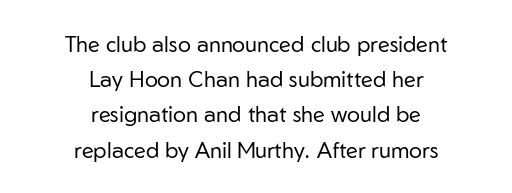
The image shows 22 px text type, upright; set centered, normal line spacing (1.6x), normal letter spacing, not underlined.
